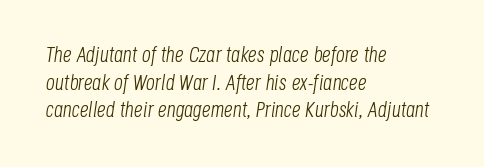
{"italic": "yes", "lean": "right", "slant_degrees": 8, "bold": "no", "underline": "no", "align": "left", "line_spacing": "normal", "line_spacing_ratio": 1.26, "letter_spacing": "normal", "letter_spacing_em": 0.0, "glyph_px": 22}
